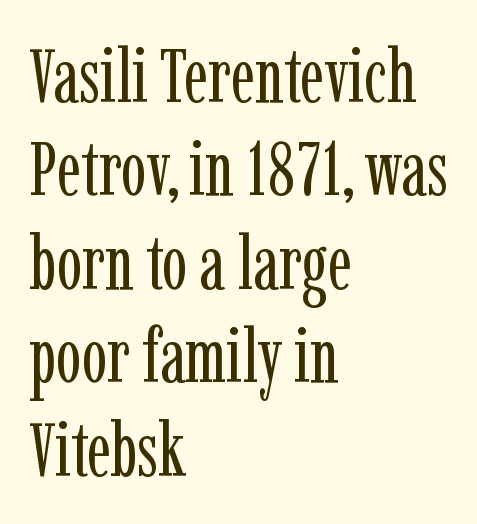
Q: Is the text bold? A: No.
Q: Is the text italic (slanted)? A: No, it is upright.
Q: Is the typeface a serif or a sans-serif typeface? A: Serif.
Q: Is the text underlined? A: No.
Q: How is the paragraph aligned? A: Left-aligned.
Q: Is the spacing between letters normal or unusually wide? A: Normal.
Q: Width (condensed, normal, or wide)? A: Condensed.
Q: Stroke contrast? A: Low.
Q: x-height? A: Medium.
Q: Monospaced? A: No.
